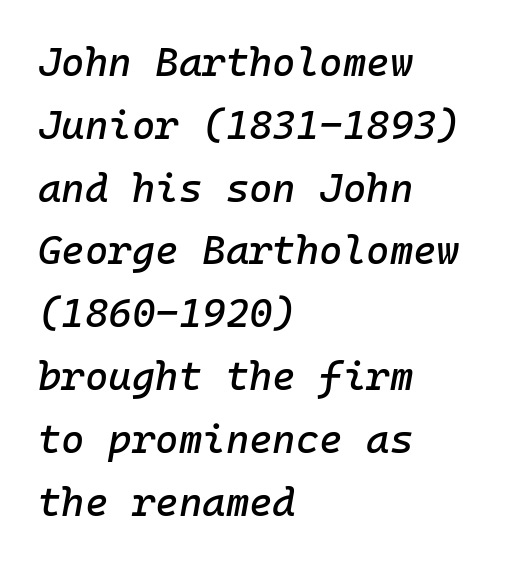
{"italic": "yes", "lean": "right", "slant_degrees": 10, "width": "normal", "stroke_contrast": "low", "x_height": "medium", "monospaced": "yes", "underline": "no", "align": "left", "line_spacing": "normal", "line_spacing_ratio": 1.57, "letter_spacing": "normal", "letter_spacing_em": 0.0, "glyph_px": 40}
